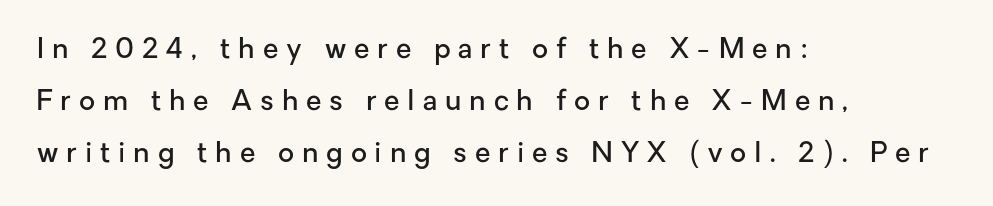
The image shows 28 px semibold sans-serif type, upright; set left-aligned, line spacing 1.85x, unusually wide letter spacing (+0.28 em), not underlined; low stroke contrast and a medium x-height.
